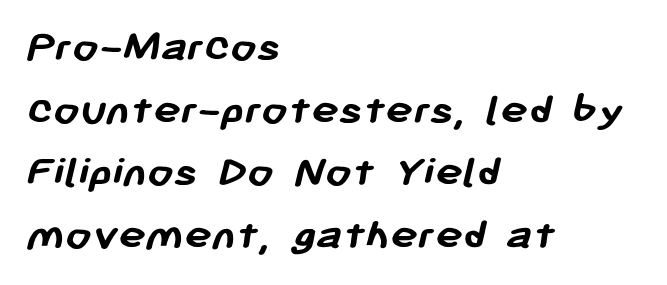
Q: Is the text bold? A: Yes.
Q: Is the typeface a serif or a sans-serif typeface? A: Sans-serif.
Q: Is the text underlined? A: No.
Q: How is the paragraph aligned? A: Left-aligned.
Q: Is the spacing between letters normal or unusually wide? A: Normal.
Q: Is the spacing between lines tight, normal or loose? A: Normal.
Q: Width (condensed, normal, or wide)? A: Normal.
Q: Stroke contrast? A: Low.
Q: x-height? A: Medium.
Q: Monospaced? A: No.
